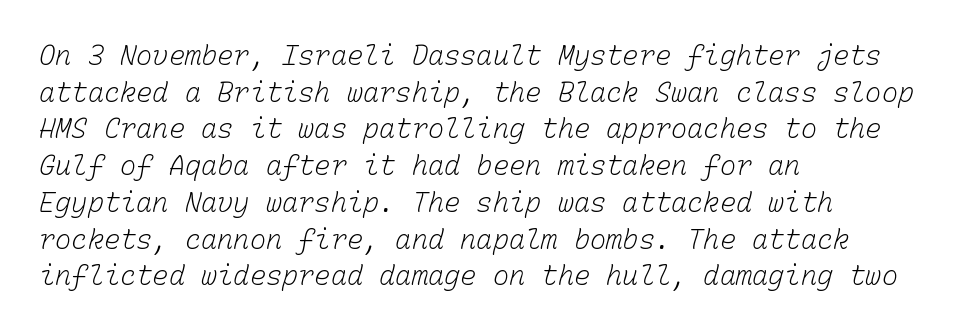
Q: Is the text bold? A: No.
Q: Is the text underlined? A: No.
Q: How is the paragraph aligned? A: Left-aligned.
Q: Is the spacing between letters normal or unusually wide? A: Normal.
Q: Is the spacing between lines tight, normal or loose? A: Normal.
